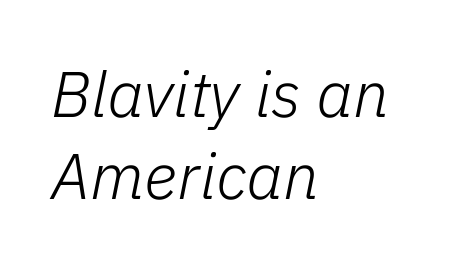
Q: Is the text bold? A: No.
Q: Is the text italic (slanted)? A: Yes, it leans right by about 11 degrees.
Q: Is the text underlined? A: No.
Q: How is the paragraph aligned? A: Left-aligned.
Q: Is the spacing between letters normal or unusually wide? A: Normal.
Q: Is the spacing between lines tight, normal or loose? A: Normal.
Q: Width (condensed, normal, or wide)? A: Normal.
Q: Stroke contrast? A: Low.
Q: x-height? A: Medium.
Q: Monospaced? A: No.
